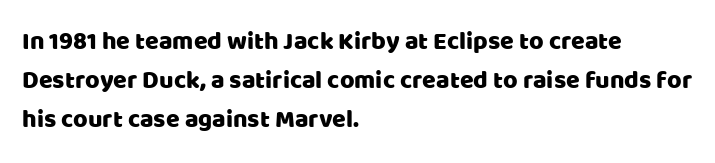
The horizontal fit of the characters is conventional and even. The passage shown stacks its lines at a standard gap. The letters stand straight up with perfectly vertical stems. Descender tails drop into unmarked territory. Is the block centered? No — it sits flush against the left margin.
